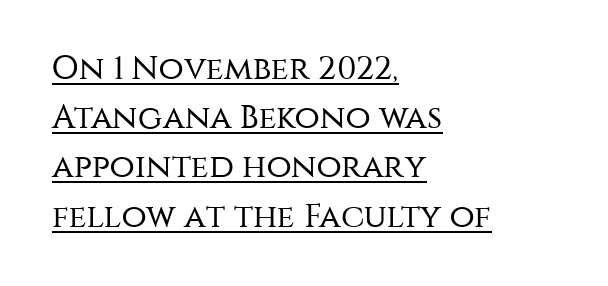
The image shows 33 px regular-weight sans-serif type, upright; set left-aligned, normal line spacing (1.49x), normal letter spacing, underlined; medium stroke contrast and a large x-height.
